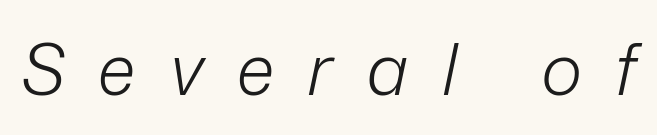
Does extra space separate the letters? Yes, quite a lot of it. Nobody drew a line under any word here. Think of a printed novel: that variable character pitch is what you see here. Notice how the stems are inclined rather than vertical — that's the hallmark of italics. The characters are drawn with everyday or finer stroke widths.
